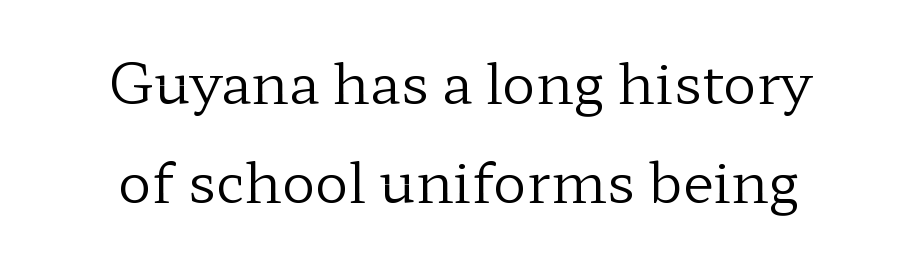
Q: Is the text bold? A: No.
Q: Is the text italic (slanted)? A: No, it is upright.
Q: Is the typeface a serif or a sans-serif typeface? A: Serif.
Q: Is the text underlined? A: No.
Q: How is the paragraph aligned? A: Centered.
Q: Is the spacing between letters normal or unusually wide? A: Normal.
Q: Width (condensed, normal, or wide)? A: Wide.
Q: Stroke contrast? A: Low.
Q: x-height? A: Medium.
Q: Monospaced? A: No.
